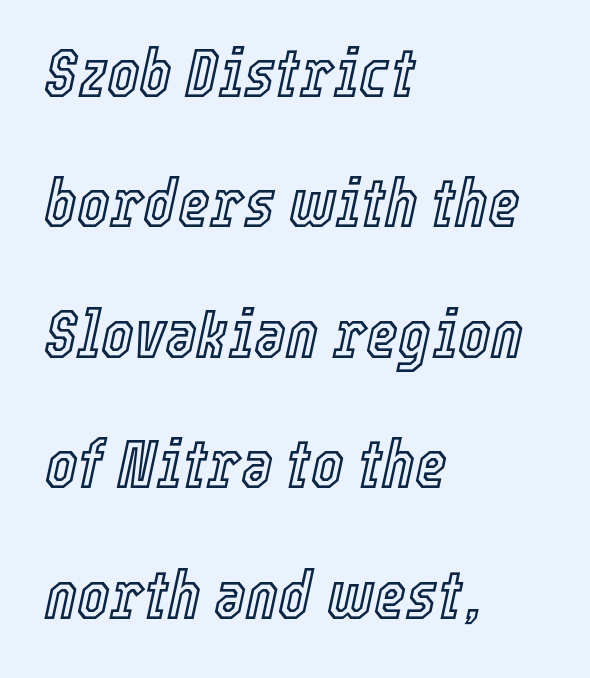
Q: Is the text italic (slanted)? A: Yes, it leans right by about 12 degrees.
Q: Is the text underlined? A: No.
Q: How is the paragraph aligned? A: Left-aligned.
Q: Is the spacing between letters normal or unusually wide? A: Normal.
Q: Width (condensed, normal, or wide)? A: Condensed.
Q: x-height? A: Medium.
Q: Monospaced? A: No.
